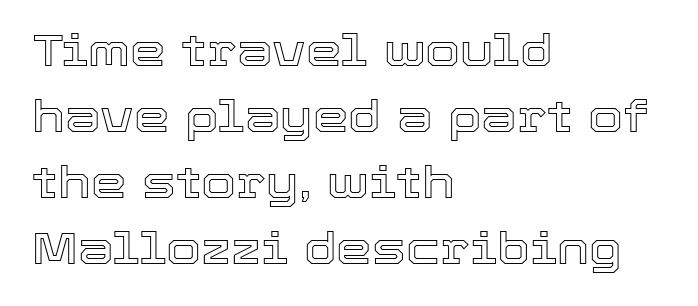
Q: Is the text italic (slanted)? A: No, it is upright.
Q: Is the text underlined? A: No.
Q: How is the paragraph aligned? A: Left-aligned.
Q: Is the spacing between letters normal or unusually wide? A: Normal.
Q: Is the spacing between lines tight, normal or loose? A: Normal.
Q: Width (condensed, normal, or wide)? A: Normal.
Q: x-height? A: Medium.
Q: Monospaced? A: No.
